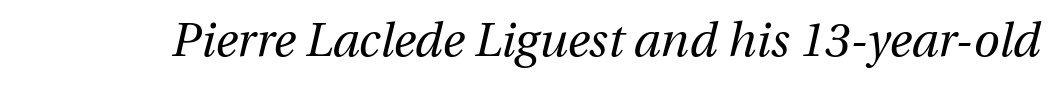
The image shows 47 px regular-weight type, italic (leaning right); set normal letter spacing, not underlined; medium stroke contrast and a medium x-height.
